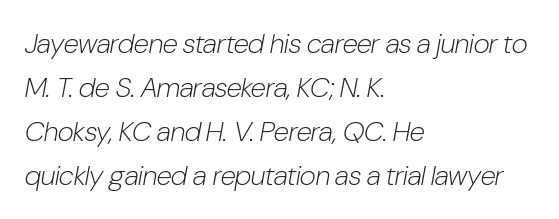
Q: Is the text bold? A: No.
Q: Is the text italic (slanted)? A: Yes, it leans right by about 10 degrees.
Q: Is the text underlined? A: No.
Q: How is the paragraph aligned? A: Left-aligned.
Q: Is the spacing between letters normal or unusually wide? A: Normal.
Q: Is the spacing between lines tight, normal or loose? A: Normal.
Q: Width (condensed, normal, or wide)? A: Condensed.
Q: Stroke contrast? A: Low.
Q: x-height? A: Medium.
Q: Monospaced? A: No.
